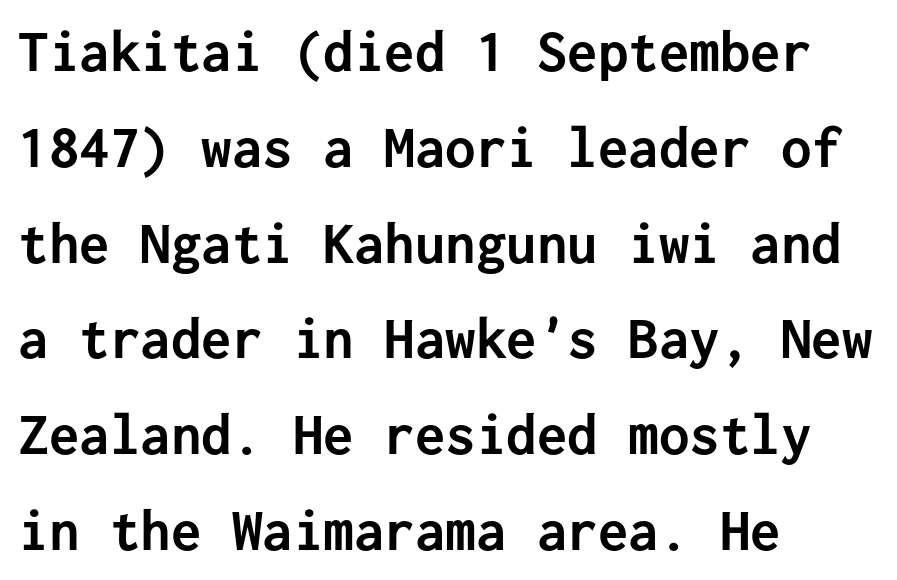
Q: Is the text bold? A: Yes.
Q: Is the text italic (slanted)? A: No, it is upright.
Q: Is the typeface a serif or a sans-serif typeface? A: Sans-serif.
Q: Is the text underlined? A: No.
Q: How is the paragraph aligned? A: Left-aligned.
Q: Is the spacing between letters normal or unusually wide? A: Normal.
Q: Is the spacing between lines tight, normal or loose? A: Normal.
Q: Width (condensed, normal, or wide)? A: Normal.
Q: Stroke contrast? A: Low.
Q: x-height? A: Medium.
Q: Monospaced? A: Yes.
